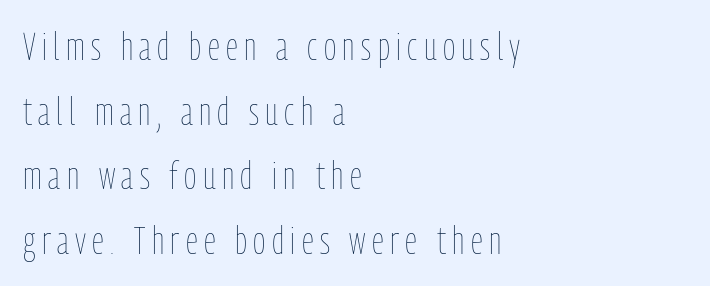
{"italic": "no", "bold": "no", "weight": "thin", "width": "condensed", "stroke_contrast": "low", "x_height": "medium", "monospaced": "no", "underline": "no", "align": "left", "line_spacing": "normal", "line_spacing_ratio": 1.7, "glyph_px": 38}
